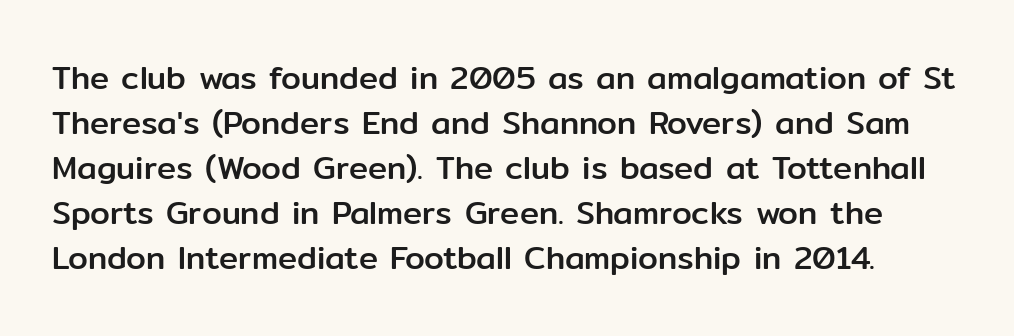
{"serif": "no", "italic": "no", "width": "normal", "stroke_contrast": "low", "x_height": "medium", "monospaced": "no", "underline": "no", "line_spacing": "normal", "line_spacing_ratio": 1.41, "letter_spacing": "normal", "letter_spacing_em": 0.0, "glyph_px": 32}
